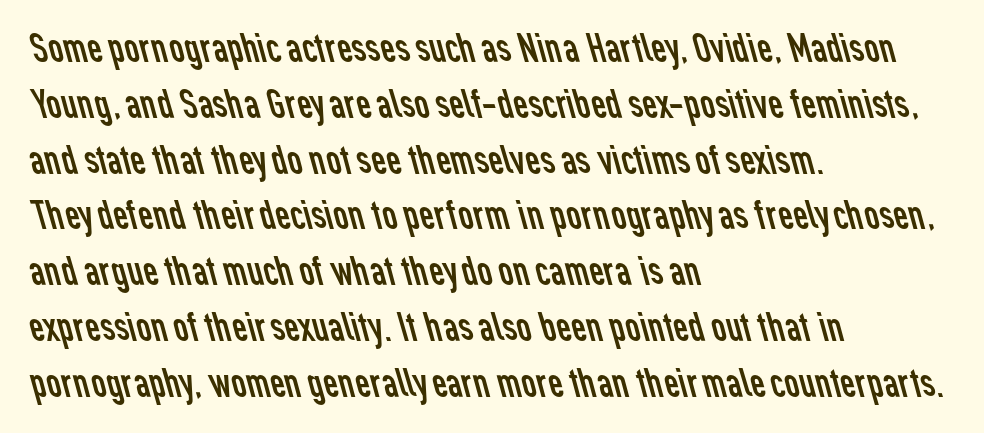
The font sits on the lighter half of the weight spectrum, regular included. In terms of letterform style, serifs are entirely absent. Words appear dense and cohesive because spacing is normal. Vertically, the passage feels balanced, rows spaced as you'd expect. All the whitespace from short lines collects on the right. Proportional: the letters do not fall into vertical columns.
